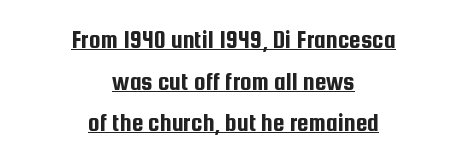
The image shows 26 px text type, upright; set centered, normal line spacing (1.6x), normal letter spacing, underlined.
